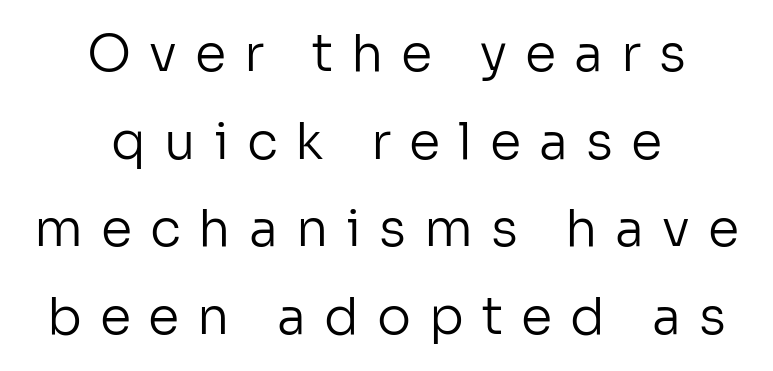
The image shows 51 px regular-weight sans-serif type, upright; set centered, line spacing 1.72x, unusually wide letter spacing (+0.35 em), not underlined; low stroke contrast and a medium x-height.
